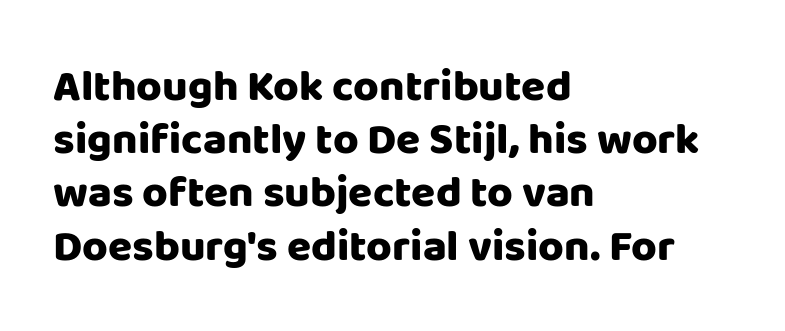
Q: Is the text bold? A: Yes.
Q: Is the text italic (slanted)? A: No, it is upright.
Q: Is the typeface a serif or a sans-serif typeface? A: Sans-serif.
Q: Is the text underlined? A: No.
Q: How is the paragraph aligned? A: Left-aligned.
Q: Is the spacing between letters normal or unusually wide? A: Normal.
Q: Width (condensed, normal, or wide)? A: Normal.
Q: Stroke contrast? A: Low.
Q: x-height? A: Large.
Q: Monospaced? A: No.
